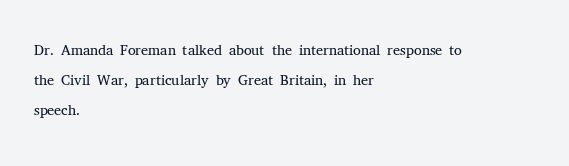
The image shows 22 px text type, upright; set left-aligned, normal line spacing (1.37x), normal letter spacing, not underlined.
